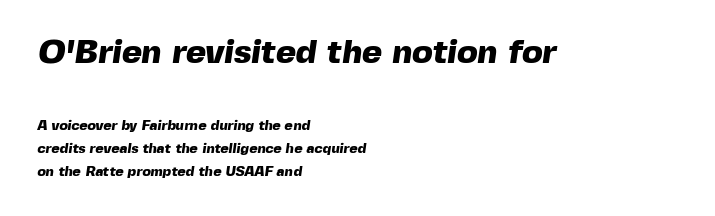
Q: Is the text bold? A: Yes.
Q: Is the typeface a serif or a sans-serif typeface? A: Sans-serif.
Q: Is the text underlined? A: No.
Q: How is the paragraph aligned? A: Left-aligned.
Q: Is the spacing between letters normal or unusually wide? A: Normal.
Q: Is the spacing between lines tight, normal or loose? A: Normal.
Q: Which block of text is set in a larger size, the first (top) or the second (bottom)? A: The first (top) one.
Q: Width (condensed, normal, or wide)? A: Normal.
Q: x-height? A: Medium.
Q: Monospaced? A: No.
